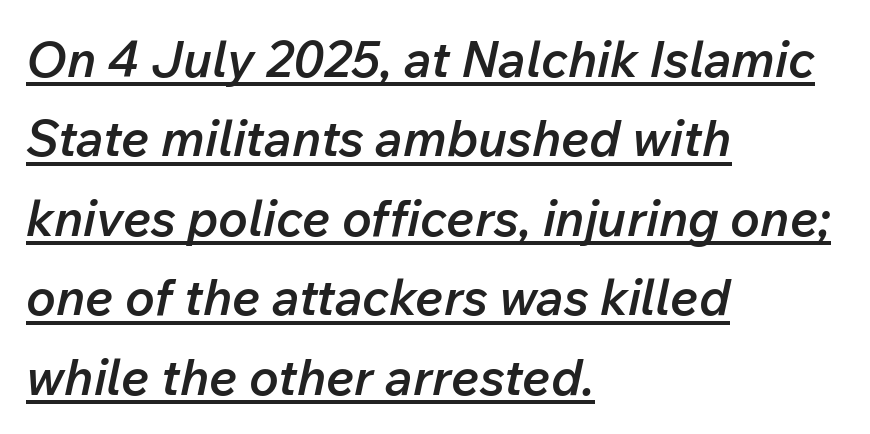
The line-height multiplier appears to be the usual default. Slant detected: the letters are inclined. Note the varied advance widths — an 'i' is clearly narrower than an 'm'. Stems and bowls a touch heavier than normal — semibold.
